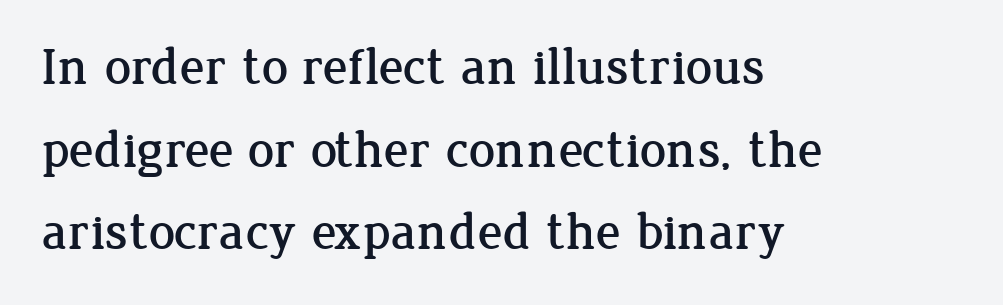
Q: Is the text italic (slanted)? A: No, it is upright.
Q: Is the typeface a serif or a sans-serif typeface? A: Serif.
Q: Is the text underlined? A: No.
Q: How is the paragraph aligned? A: Left-aligned.
Q: Is the spacing between letters normal or unusually wide? A: Normal.
Q: Is the spacing between lines tight, normal or loose? A: Normal.
Q: Width (condensed, normal, or wide)? A: Normal.
Q: Stroke contrast? A: Low.
Q: x-height? A: Medium.
Q: Monospaced? A: No.
